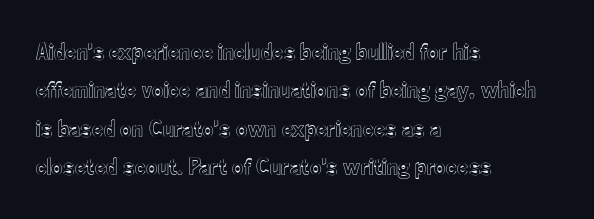
Q: Is the text italic (slanted)? A: No, it is upright.
Q: Is the text underlined? A: No.
Q: How is the paragraph aligned? A: Left-aligned.
Q: Is the spacing between letters normal or unusually wide? A: Normal.
Q: Is the spacing between lines tight, normal or loose? A: Normal.
